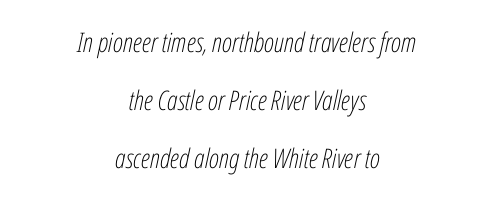
{"italic": "yes", "lean": "right", "slant_degrees": 12, "bold": "no", "underline": "no", "align": "center", "line_spacing": "loose", "line_spacing_ratio": 2.15, "letter_spacing": "normal", "letter_spacing_em": 0.0, "glyph_px": 27}
